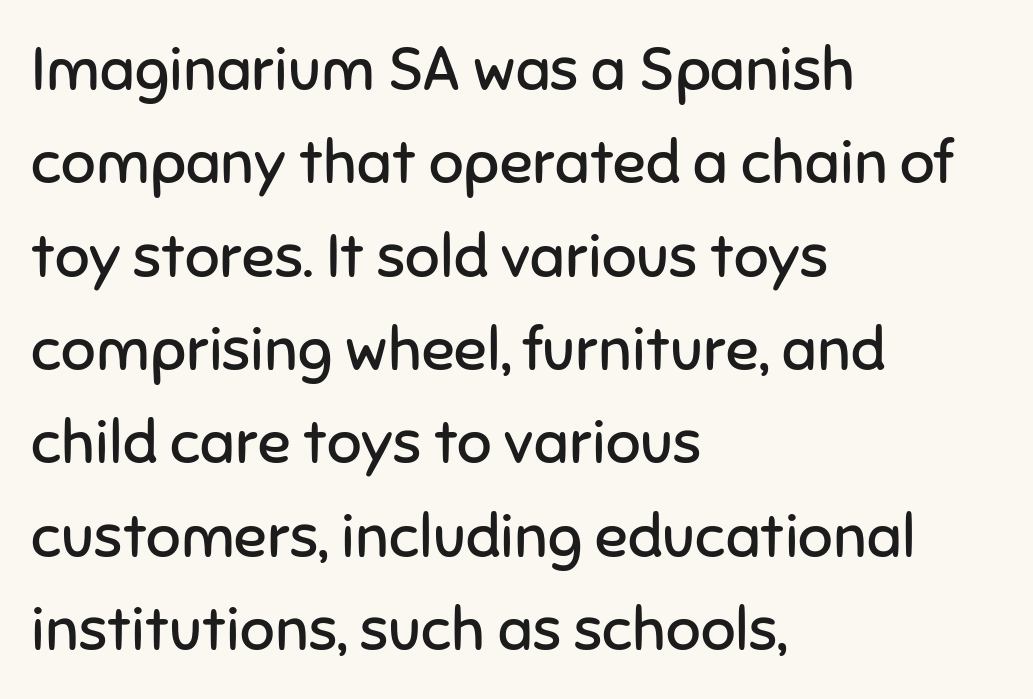
{"serif": "no", "italic": "no", "bold": "no", "weight": "regular", "width": "normal", "stroke_contrast": "low", "x_height": "medium", "monospaced": "no", "underline": "no", "align": "left", "line_spacing": "normal", "line_spacing_ratio": 1.53, "letter_spacing": "normal", "letter_spacing_em": 0.0, "glyph_px": 61}
